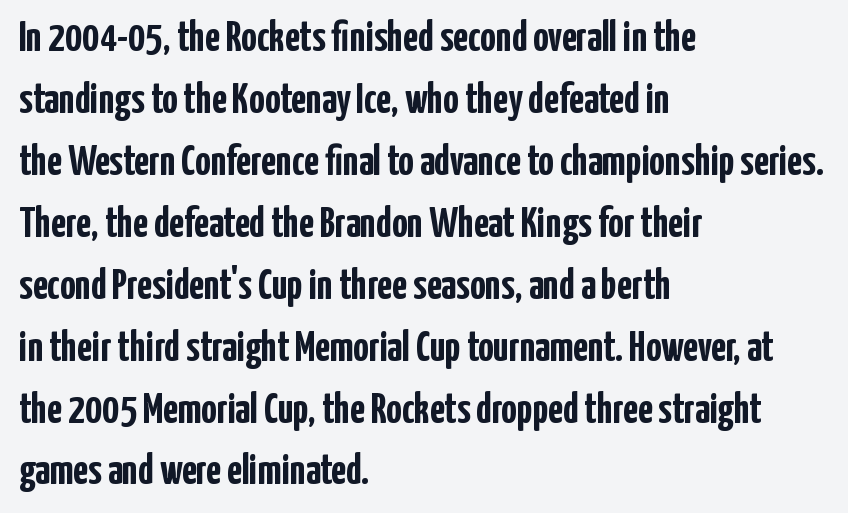
{"serif": "no", "italic": "no", "bold": "yes", "weight": "semibold", "width": "condensed", "stroke_contrast": "low", "x_height": "medium", "monospaced": "no", "underline": "no", "align": "left", "line_spacing": "normal", "line_spacing_ratio": 1.44, "letter_spacing": "normal", "letter_spacing_em": 0.0, "glyph_px": 43}
